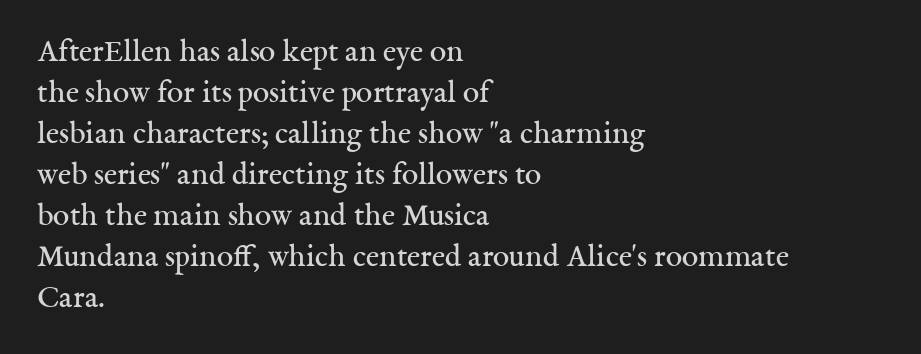
The image shows 33 px regular-weight serif type, upright; set left-aligned, line spacing 1.24x, normal letter spacing, not underlined; medium stroke contrast and a medium x-height.
